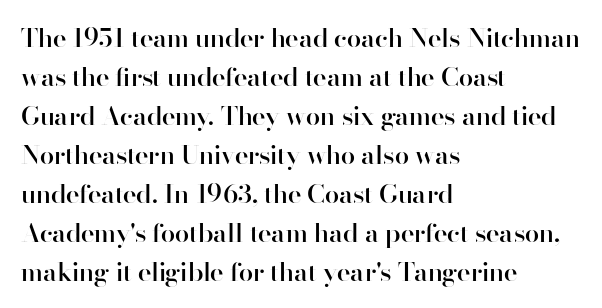
{"italic": "no", "bold": "semi", "underline": "no", "align": "left", "line_spacing": "normal", "line_spacing_ratio": 1.5, "letter_spacing": "normal", "letter_spacing_em": 0.0, "glyph_px": 26}
